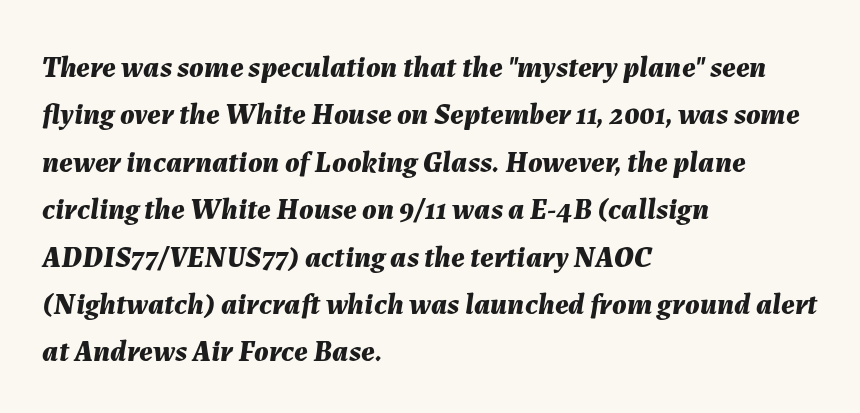
Q: Is the text bold? A: Yes.
Q: Is the text italic (slanted)? A: Yes, it leans right by about 7 degrees.
Q: Is the text underlined? A: No.
Q: How is the paragraph aligned? A: Left-aligned.
Q: Is the spacing between letters normal or unusually wide? A: Normal.
Q: Is the spacing between lines tight, normal or loose? A: Normal.
Q: Width (condensed, normal, or wide)? A: Normal.
Q: Stroke contrast? A: Medium.
Q: x-height? A: Medium.
Q: Monospaced? A: No.
